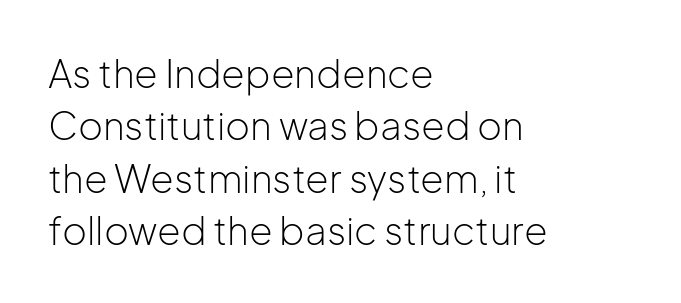
The image shows 38 px light sans-serif type, upright; set left-aligned, normal line spacing (1.38x), normal letter spacing, not underlined; low stroke contrast and a medium x-height.
